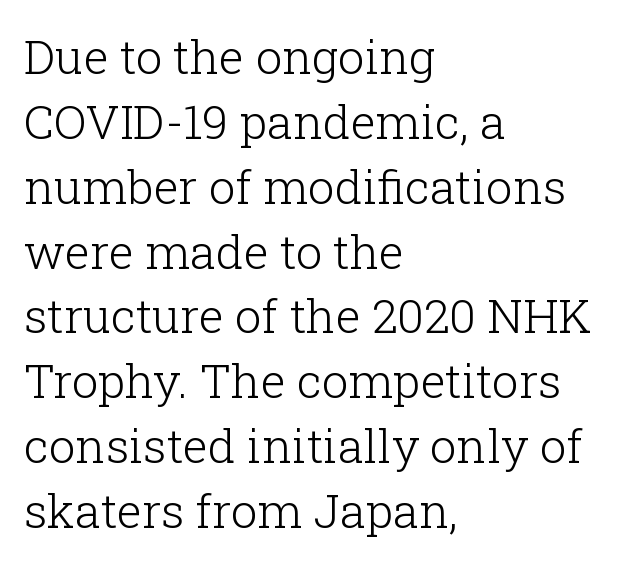
The image shows 47 px light serif type, upright; set left-aligned, normal line spacing (1.38x), normal letter spacing, not underlined; low stroke contrast and a medium x-height.
